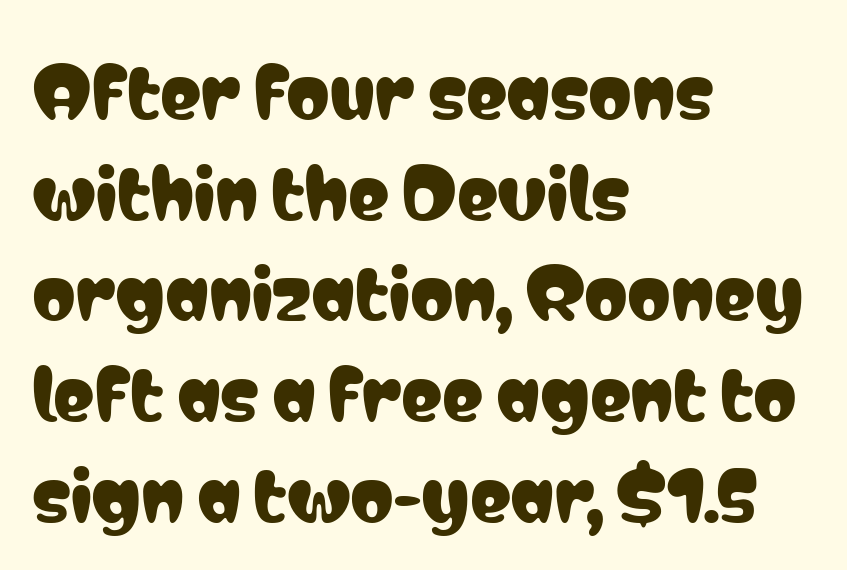
Do the characters align in a grid? No, the font is proportional. This sample uses a sans-serif face. Quick note: underline off. A student would call this left alignment; a typographer would say flush left, rag right. Spacing between characters is what you'd get straight out of the box. Regarding leading, the lines here are spaced in the standard way.
